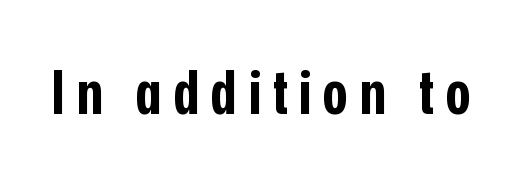
Q: Is the text bold? A: Yes.
Q: Is the text italic (slanted)? A: No, it is upright.
Q: Is the typeface a serif or a sans-serif typeface? A: Sans-serif.
Q: Is the text underlined? A: No.
Q: Width (condensed, normal, or wide)? A: Condensed.
Q: Stroke contrast? A: Low.
Q: x-height? A: Medium.
Q: Monospaced? A: No.
